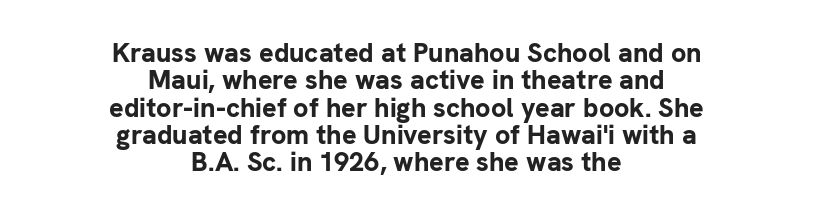
The image shows 27 px bold type, upright; set centered, tight line spacing (1.01x), normal letter spacing, not underlined.
